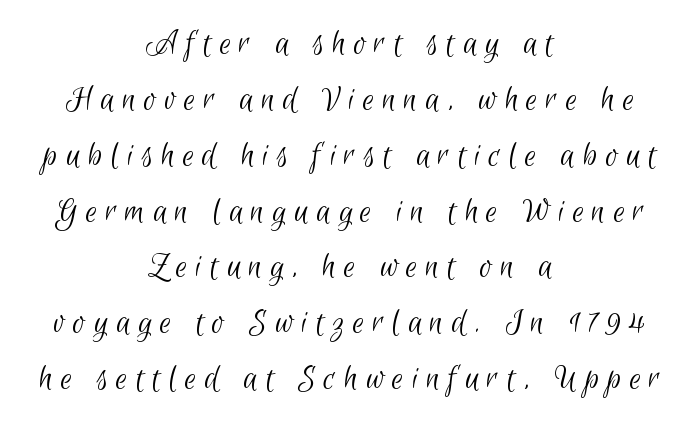
Q: Is the text bold? A: No.
Q: Is the typeface a serif or a sans-serif typeface? A: Sans-serif.
Q: Is the text underlined? A: No.
Q: How is the paragraph aligned? A: Centered.
Q: Is the spacing between letters normal or unusually wide? A: Unusually wide.
Q: Is the spacing between lines tight, normal or loose? A: Normal.
Q: Width (condensed, normal, or wide)? A: Condensed.
Q: Stroke contrast? A: Low.
Q: x-height? A: Small.
Q: Monospaced? A: No.
